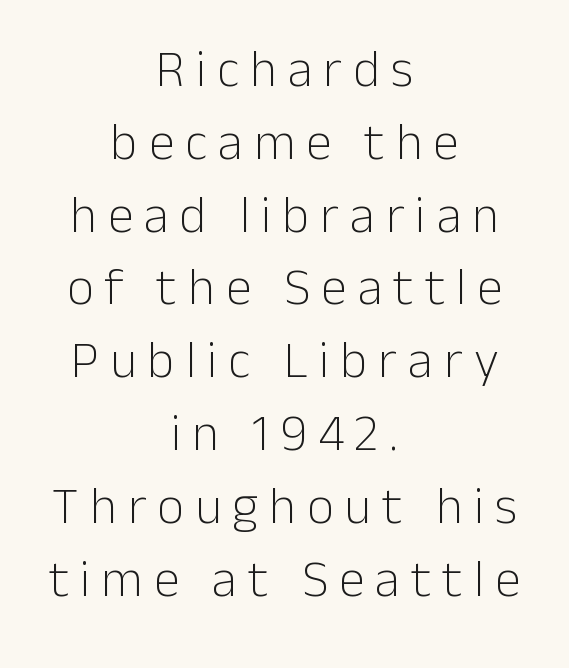
The passage shown has open, widely tracked lettering throughout. Characters remain perfectly vertical along every line. Plain, unruled lines of type. Is this a fixed-width face? No — the glyphs have proportional, varying widths. Horizontal bands of white between lines are of average thickness.
